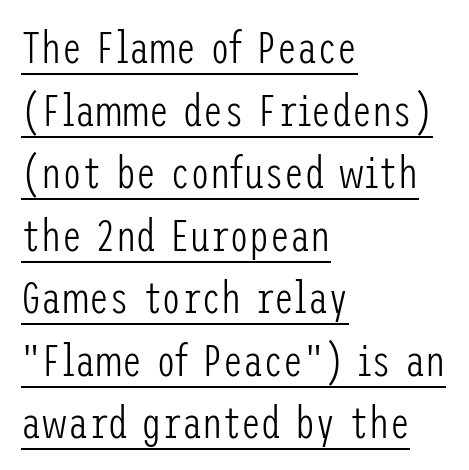
Students, observe the line beneath the letters — that is underlining. Nobody touched the tracking dial on this one. Typeset ragged right — the left edge is the straight one. This is sans-serif lettering, the kind often seen on screens and signage. The letters look calm and open, with moderate or lighter stems. Every stem runs plumb, perpendicular to the baseline.
